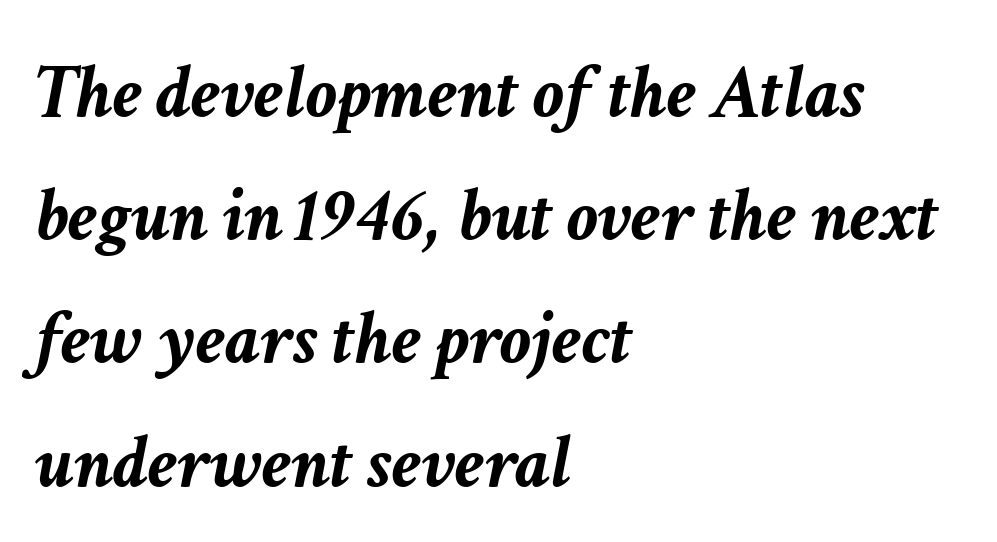
The image shows 77 px semibold type, italic (leaning right); set left-aligned, normal line spacing (1.6x), normal letter spacing, not underlined; low stroke contrast and a medium x-height.
